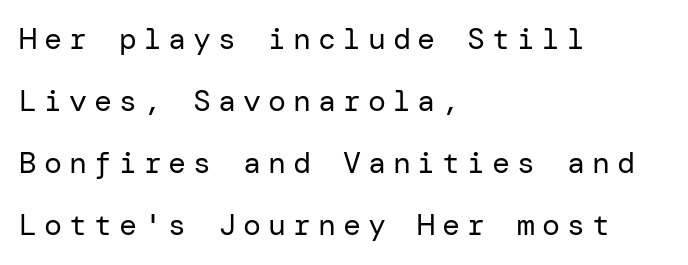
Has an underline been added? It has not. Nothing sits at the stroke ends, so this counts as sans-serif. The rendering anchors every line to the left-hand side. Stroke thickness stays within the range of a standard reading face or lighter. If you measured baseline to baseline, you'd find a long distance. Every character sits straight up, as roman type does.
